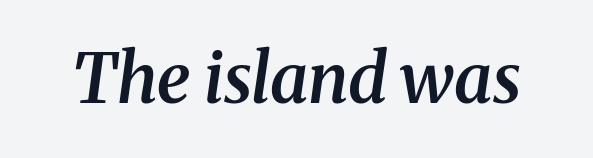
{"serif": "yes", "italic": "yes", "lean": "right", "slant_degrees": 8, "bold": "semi", "weight": "semibold", "width": "normal", "stroke_contrast": "medium", "x_height": "medium", "monospaced": "no", "underline": "no", "letter_spacing": "normal", "letter_spacing_em": 0.0, "glyph_px": 68}
